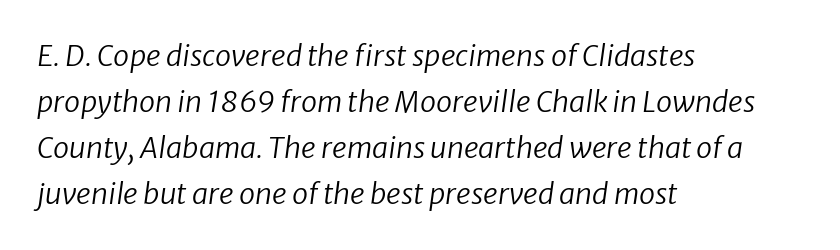
The image shows 29 px regular-weight type, italic (leaning right); set left-aligned, normal line spacing (1.59x), normal letter spacing, not underlined; low stroke contrast and a medium x-height.
